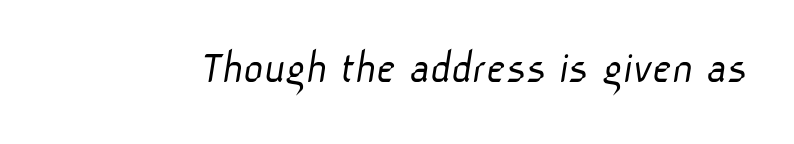
Between one letter and the next there's only the usual sliver of space. Honestly, there is no underline to notice here at all. These lines are rendered in a variable-pitch font. This is sans-serif lettering, the kind often seen on screens and signage.
